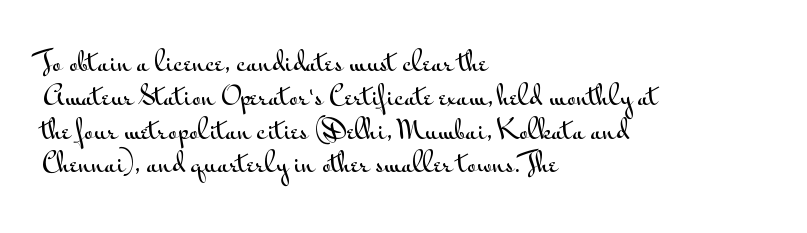
The ragged edge is on the right, which tells us the setting is flush left. How would I describe the line gaps? Plain and ordinary. Only glyphs here, with clear space below each row.
